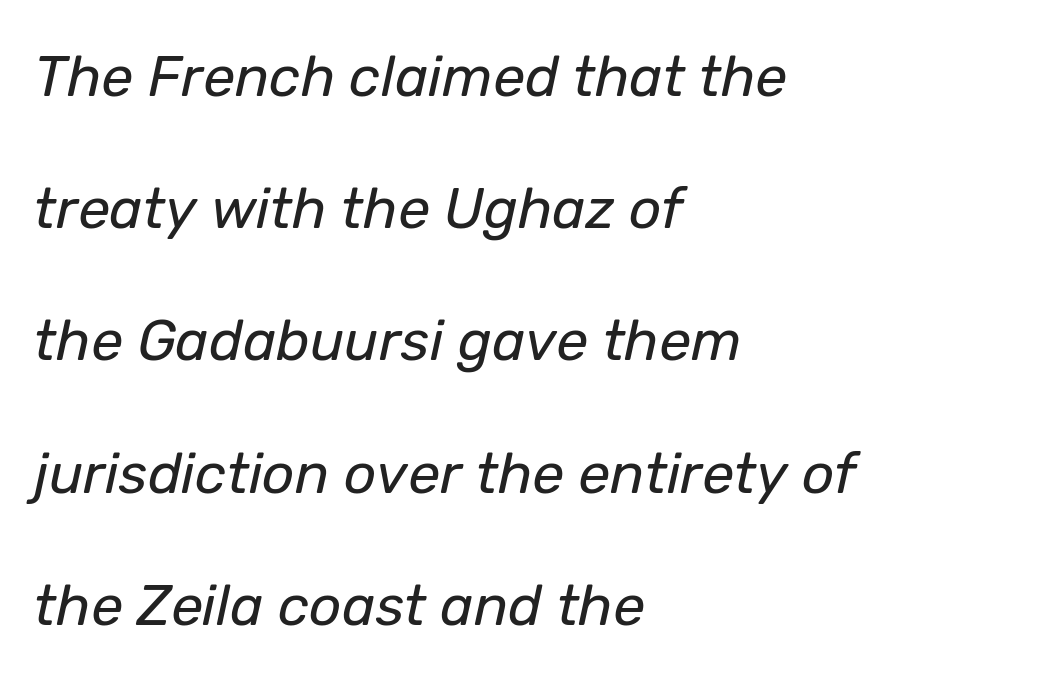
Nothing unusual about the tracking: characters are spaced as the font intends. If you drew a line through each stem, it would be angled. This sample has the flowing, uneven cadence of proportional lettering. The foot of each line stays bare and open.
